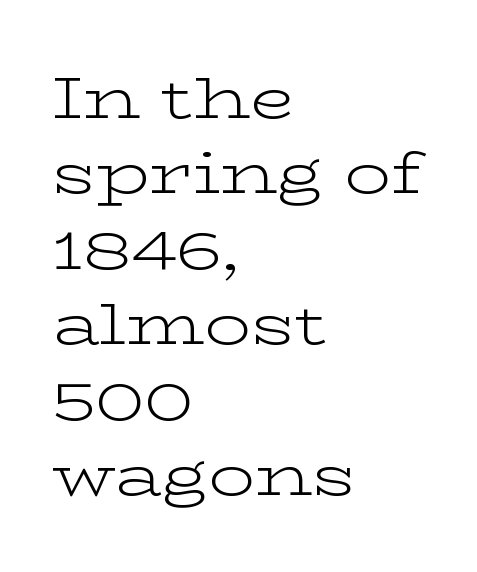
{"serif": "yes", "italic": "no", "bold": "no", "weight": "light", "width": "wide", "stroke_contrast": "low", "x_height": "medium", "monospaced": "no", "underline": "no", "align": "left", "line_spacing": "normal", "line_spacing_ratio": 1.3, "letter_spacing": "normal", "letter_spacing_em": 0.0, "glyph_px": 58}
